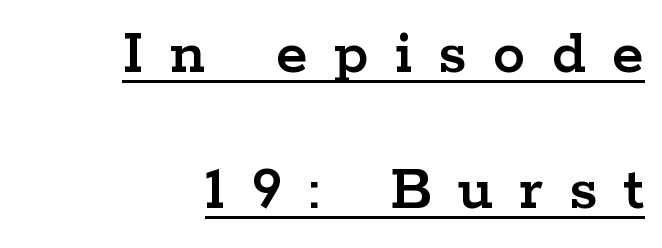
The image shows 65 px wide serif type, upright; set right-aligned, loose line spacing (2.1x), unusually wide letter spacing (+0.4 em), underlined; low stroke contrast and a medium x-height.
